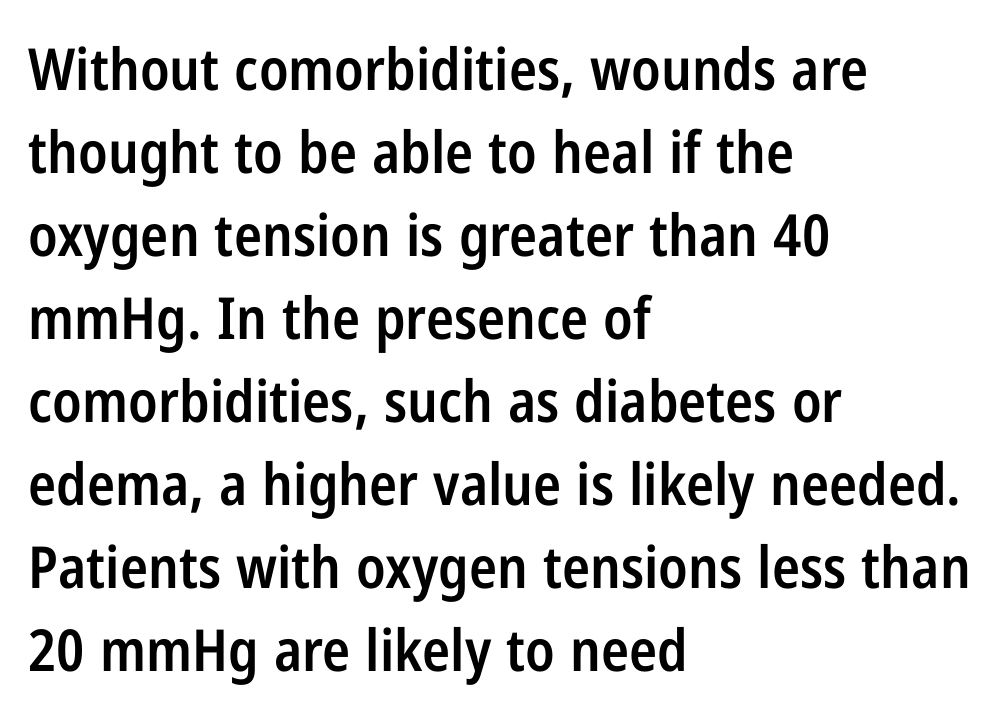
The image shows 58 px semibold, condensed sans-serif type, upright; set left-aligned, normal line spacing (1.43x), normal letter spacing, not underlined; low stroke contrast and a medium x-height.
